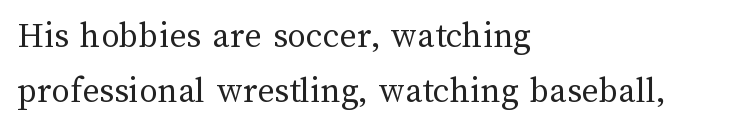
The image shows 37 px regular-weight type, upright; set left-aligned, normal line spacing (1.5x), normal letter spacing, not underlined; medium stroke contrast and a medium x-height.
